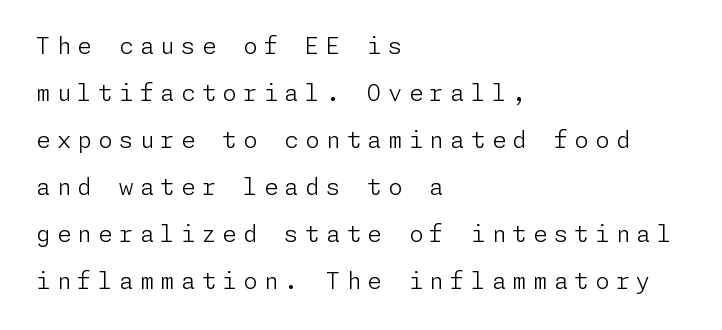
Q: Is the text bold? A: No.
Q: Is the text italic (slanted)? A: No, it is upright.
Q: Is the text underlined? A: No.
Q: How is the paragraph aligned? A: Left-aligned.
Q: Is the spacing between letters normal or unusually wide? A: Unusually wide.
Q: Is the spacing between lines tight, normal or loose? A: Loose.
